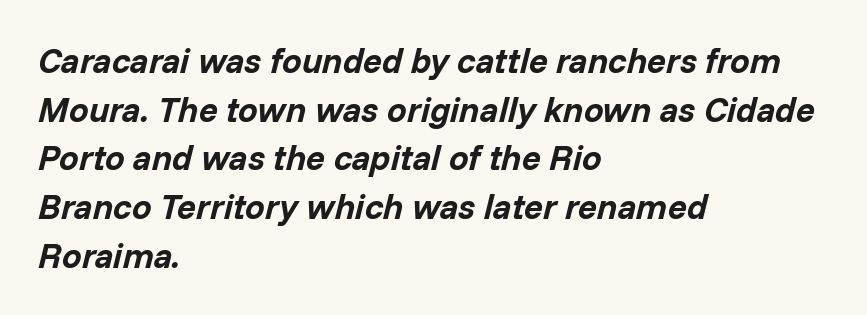
The image shows 35 px bold type, italic (leaning right); set left-aligned, normal line spacing (1.39x), normal letter spacing, not underlined; low stroke contrast and a medium x-height.
